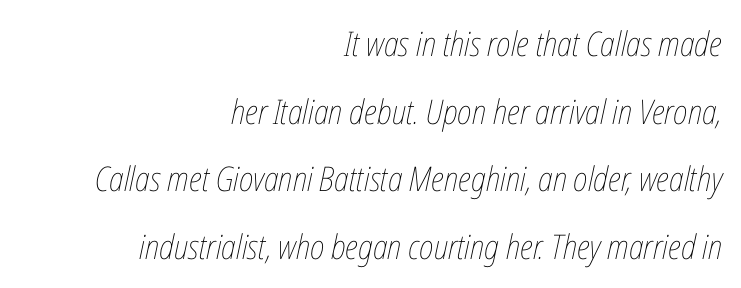
{"italic": "yes", "lean": "right", "slant_degrees": 12, "bold": "no", "weight": "thin", "width": "condensed", "stroke_contrast": "low", "x_height": "medium", "monospaced": "no", "underline": "no", "align": "right", "line_spacing": "loose", "line_spacing_ratio": 1.99, "letter_spacing": "normal", "letter_spacing_em": 0.0, "glyph_px": 34}
